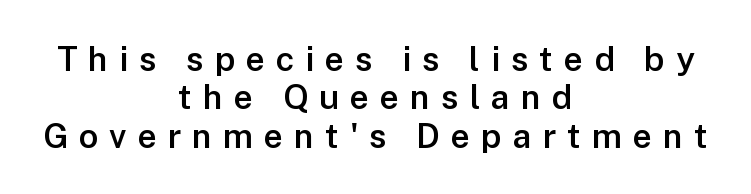
Descender tails drop into unmarked territory. Both edges are ragged and mirror each other, which tells us the setting is centered. The passage shown is typed in a proportional face where columns would drift. Is there any slant? The stems are plumb. Baseline-to-baseline distance is barely more than the letter height.
